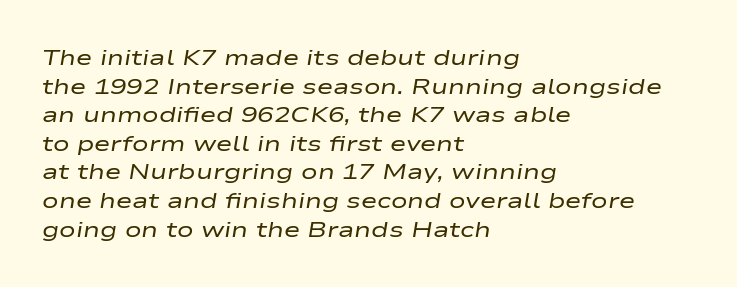
Emphasis-style slanted type is in use. Leftover space on each line is placed entirely after the last word. Evenly set lines give the paragraph a standard silhouette. The passage shown has conventional tracking throughout. Only glyphs here, with clear space below each row.
